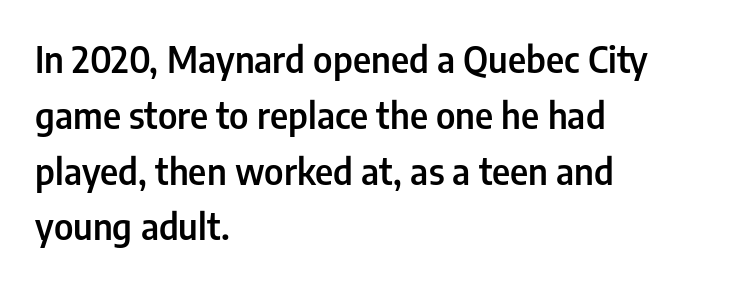
Q: Is the text bold? A: Semi-bold.
Q: Is the text italic (slanted)? A: No, it is upright.
Q: Is the typeface a serif or a sans-serif typeface? A: Sans-serif.
Q: Is the text underlined? A: No.
Q: How is the paragraph aligned? A: Left-aligned.
Q: Is the spacing between letters normal or unusually wide? A: Normal.
Q: Is the spacing between lines tight, normal or loose? A: Normal.
Q: Width (condensed, normal, or wide)? A: Condensed.
Q: Stroke contrast? A: Low.
Q: x-height? A: Medium.
Q: Monospaced? A: No.
